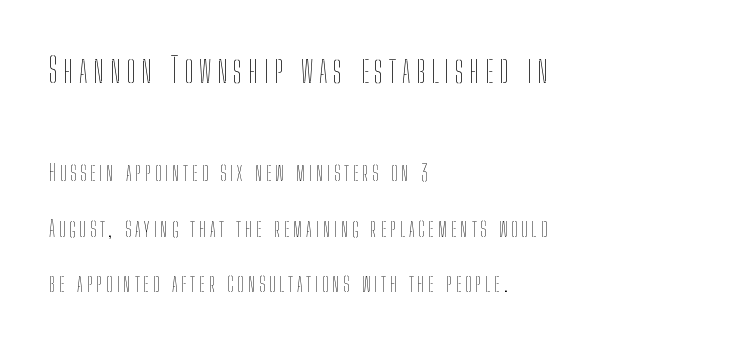
{"italic": "no", "bold": "no", "weight": "thin", "width": "condensed", "stroke_contrast": "low", "x_height": "medium", "monospaced": "no", "underline": "no", "align": "left", "line_spacing": "loose", "line_spacing_ratio": 2.41, "larger_block": "first", "size_ratio": 1.48, "glyph_px": 34}
